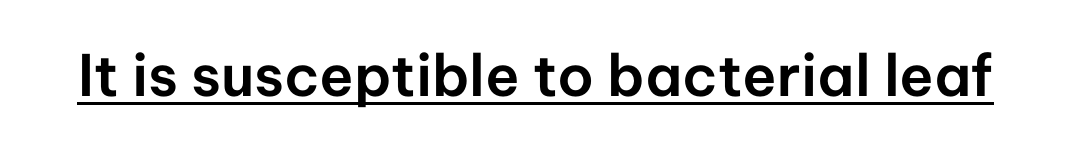
{"serif": "no", "italic": "no", "width": "normal", "stroke_contrast": "low", "x_height": "medium", "monospaced": "no", "underline": "yes", "letter_spacing": "normal", "letter_spacing_em": 0.0, "glyph_px": 57}
